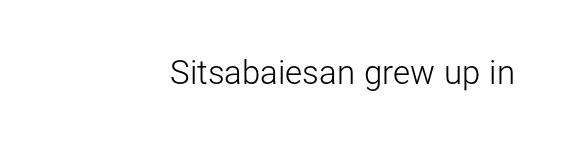
Q: Is the text bold? A: No.
Q: Is the text italic (slanted)? A: No, it is upright.
Q: Is the typeface a serif or a sans-serif typeface? A: Sans-serif.
Q: Is the text underlined? A: No.
Q: How is the paragraph aligned? A: Right-aligned.
Q: Is the spacing between letters normal or unusually wide? A: Normal.
Q: Width (condensed, normal, or wide)? A: Normal.
Q: Stroke contrast? A: Low.
Q: x-height? A: Medium.
Q: Monospaced? A: No.
